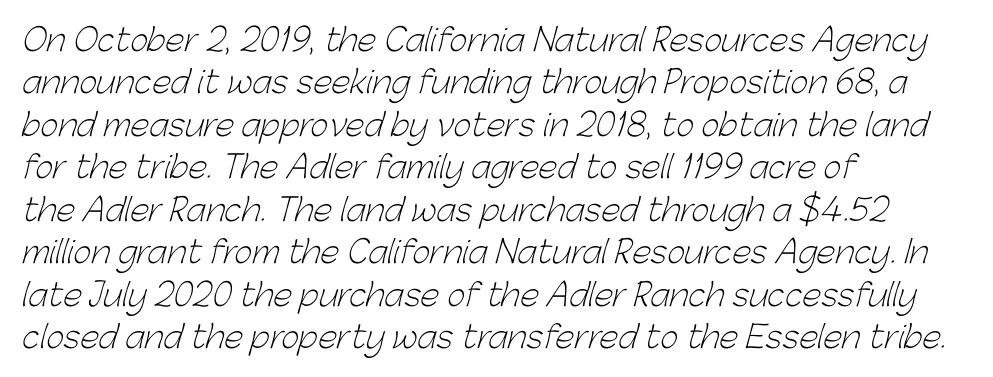
Q: Is the text bold? A: No.
Q: Is the typeface a serif or a sans-serif typeface? A: Sans-serif.
Q: Is the text underlined? A: No.
Q: How is the paragraph aligned? A: Left-aligned.
Q: Is the spacing between letters normal or unusually wide? A: Normal.
Q: Is the spacing between lines tight, normal or loose? A: Normal.
Q: Width (condensed, normal, or wide)? A: Normal.
Q: Stroke contrast? A: Low.
Q: x-height? A: Medium.
Q: Monospaced? A: No.
